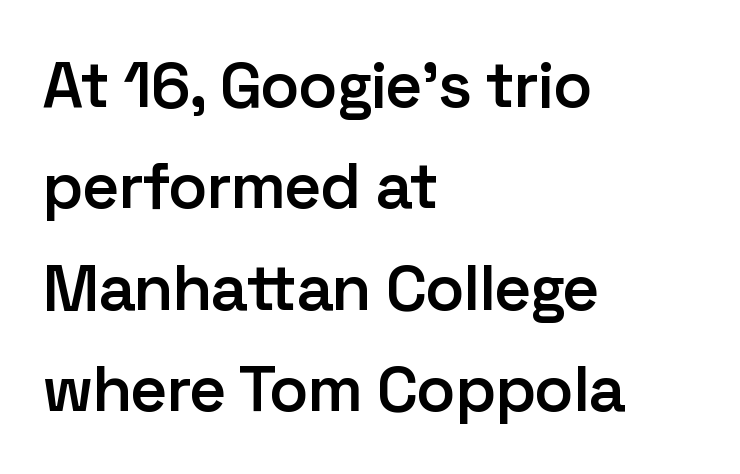
Q: Is the text bold? A: Semi-bold.
Q: Is the text italic (slanted)? A: No, it is upright.
Q: Is the typeface a serif or a sans-serif typeface? A: Sans-serif.
Q: Is the text underlined? A: No.
Q: How is the paragraph aligned? A: Left-aligned.
Q: Is the spacing between letters normal or unusually wide? A: Normal.
Q: Is the spacing between lines tight, normal or loose? A: Normal.
Q: Width (condensed, normal, or wide)? A: Normal.
Q: Stroke contrast? A: Low.
Q: x-height? A: Medium.
Q: Monospaced? A: No.
